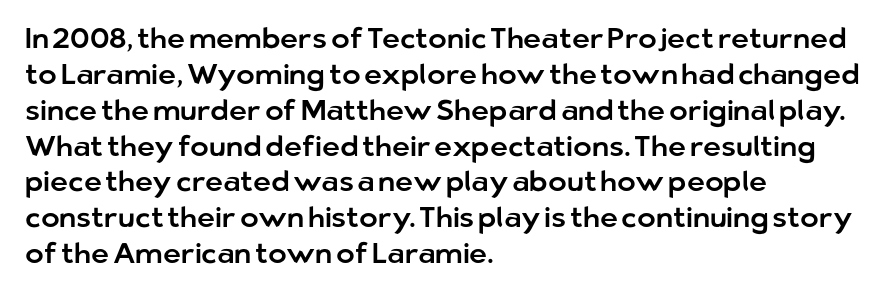
The image shows 28 px sans-serif type, upright; set left-aligned, normal line spacing (1.28x), normal letter spacing, not underlined; low stroke contrast and a medium x-height.
